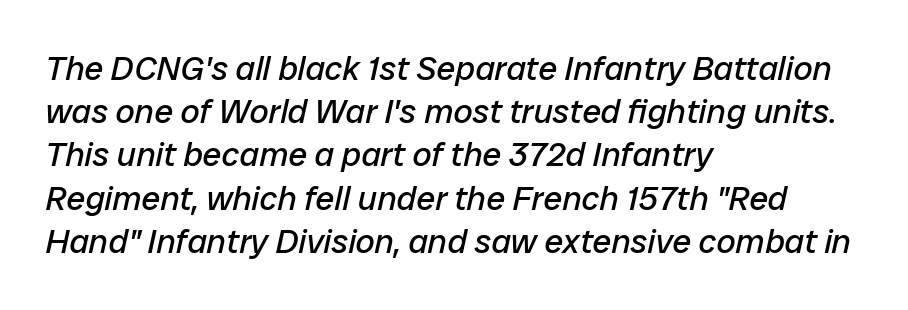
Nobody touched the tracking dial on this one. Does the lettering tilt? It does — this is italic. No heavy texture on the line: the type isn't bold. Leftover space on each line is placed entirely after the last word. Whoever set this chose a conventional vertical rhythm. Character widths vary here, with narrow letters taking less room than wide ones.
